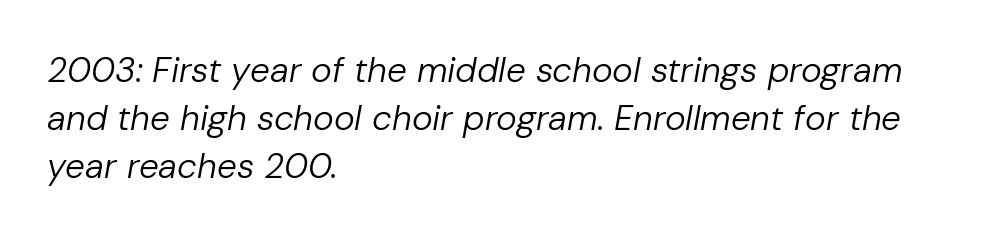
Q: Is the text bold? A: No.
Q: Is the text italic (slanted)? A: Yes, it leans right by about 10 degrees.
Q: Is the text underlined? A: No.
Q: How is the paragraph aligned? A: Left-aligned.
Q: Is the spacing between letters normal or unusually wide? A: Normal.
Q: Is the spacing between lines tight, normal or loose? A: Normal.
Q: Width (condensed, normal, or wide)? A: Normal.
Q: Stroke contrast? A: Low.
Q: x-height? A: Medium.
Q: Monospaced? A: No.
